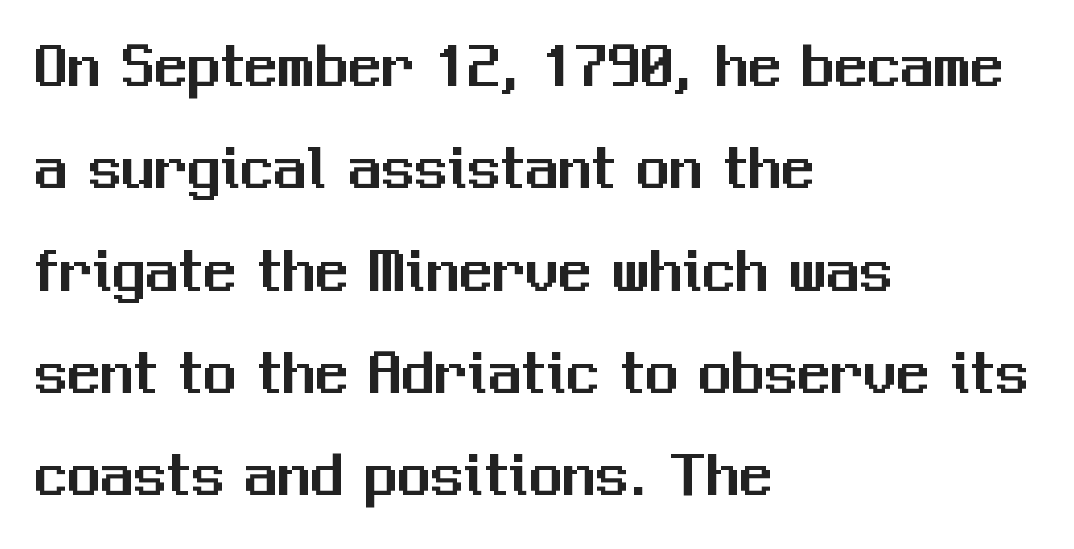
Q: Is the text italic (slanted)? A: No, it is upright.
Q: Is the typeface a serif or a sans-serif typeface? A: Sans-serif.
Q: Is the text underlined? A: No.
Q: How is the paragraph aligned? A: Left-aligned.
Q: Is the spacing between letters normal or unusually wide? A: Normal.
Q: Is the spacing between lines tight, normal or loose? A: Normal.
Q: Width (condensed, normal, or wide)? A: Normal.
Q: Stroke contrast? A: Medium.
Q: x-height? A: Medium.
Q: Monospaced? A: No.
